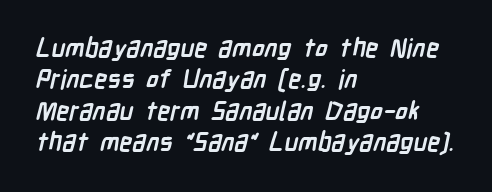
The glyphs are unaccompanied by any horizontal stroke below them. Weight check: bold — yes, fully. Glyph-to-glyph distance matches everyday printed text. Teacher's note: observe the even left margin — that is flush-left alignment.
